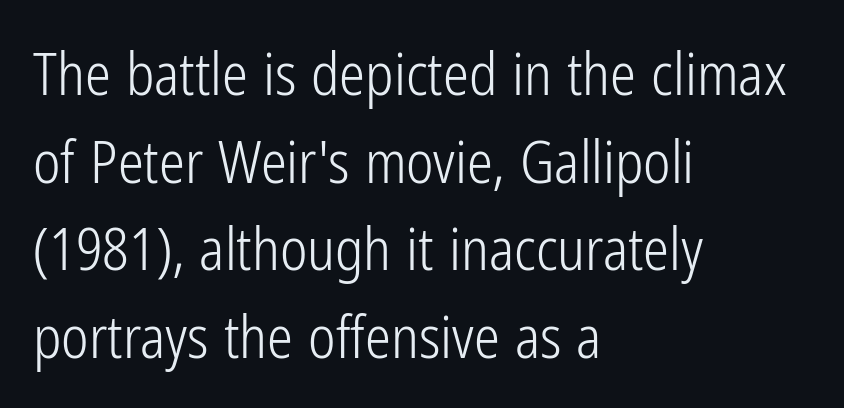
The image shows 58 px light, condensed sans-serif type, upright; set left-aligned, normal line spacing (1.51x), normal letter spacing, not underlined; low stroke contrast and a medium x-height.
